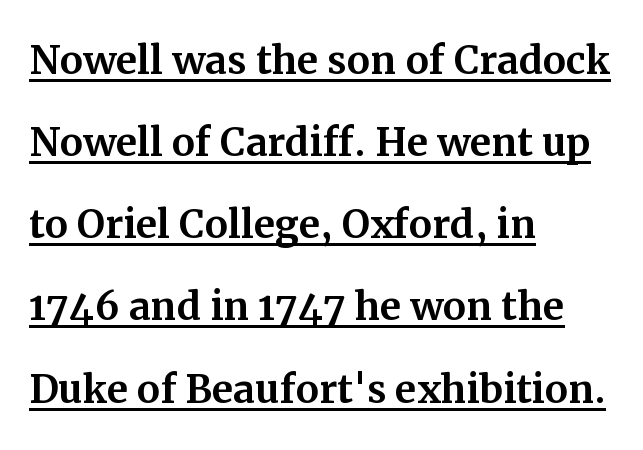
Q: Is the text italic (slanted)? A: No, it is upright.
Q: Is the typeface a serif or a sans-serif typeface? A: Serif.
Q: Is the text underlined? A: Yes.
Q: How is the paragraph aligned? A: Left-aligned.
Q: Is the spacing between letters normal or unusually wide? A: Normal.
Q: Is the spacing between lines tight, normal or loose? A: Normal.
Q: Width (condensed, normal, or wide)? A: Normal.
Q: Stroke contrast? A: Medium.
Q: x-height? A: Medium.
Q: Monospaced? A: No.
